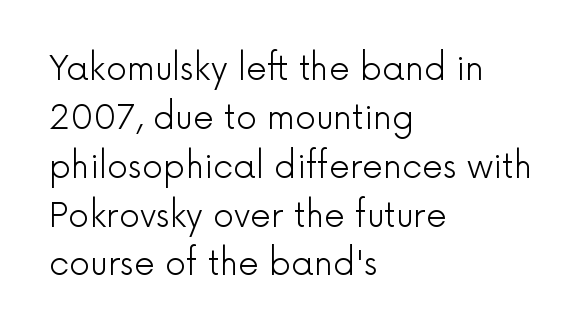
{"serif": "no", "italic": "no", "bold": "no", "weight": "light", "width": "normal", "x_height": "medium", "monospaced": "no", "underline": "no", "align": "left", "line_spacing": "normal", "line_spacing_ratio": 1.48, "letter_spacing": "normal", "letter_spacing_em": 0.0, "glyph_px": 33}
